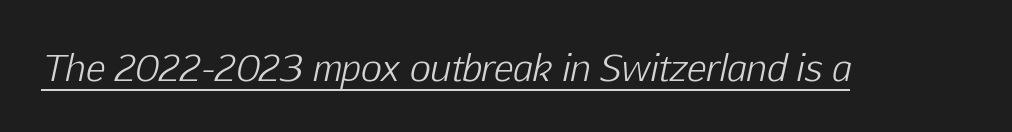
Q: Is the text bold? A: No.
Q: Is the text italic (slanted)? A: Yes, it leans right by about 12 degrees.
Q: Is the text underlined? A: Yes.
Q: Is the spacing between letters normal or unusually wide? A: Normal.
Q: Width (condensed, normal, or wide)? A: Normal.
Q: Stroke contrast? A: Low.
Q: x-height? A: Medium.
Q: Monospaced? A: No.
